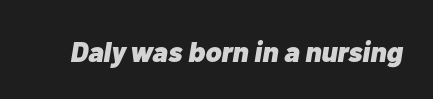
The image shows 29 px heavy type, italic (leaning right); set normal letter spacing, not underlined; low stroke contrast and a medium x-height.
